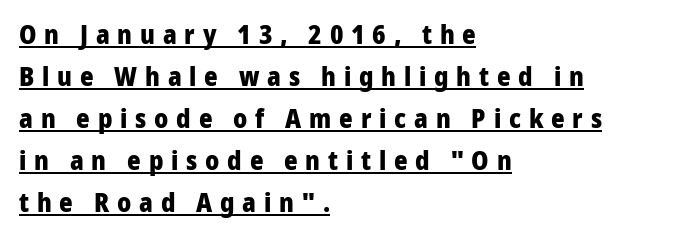
The image shows 26 px bold type, upright; set left-aligned, normal line spacing (1.62x), unusually wide letter spacing (+0.3 em), underlined.
